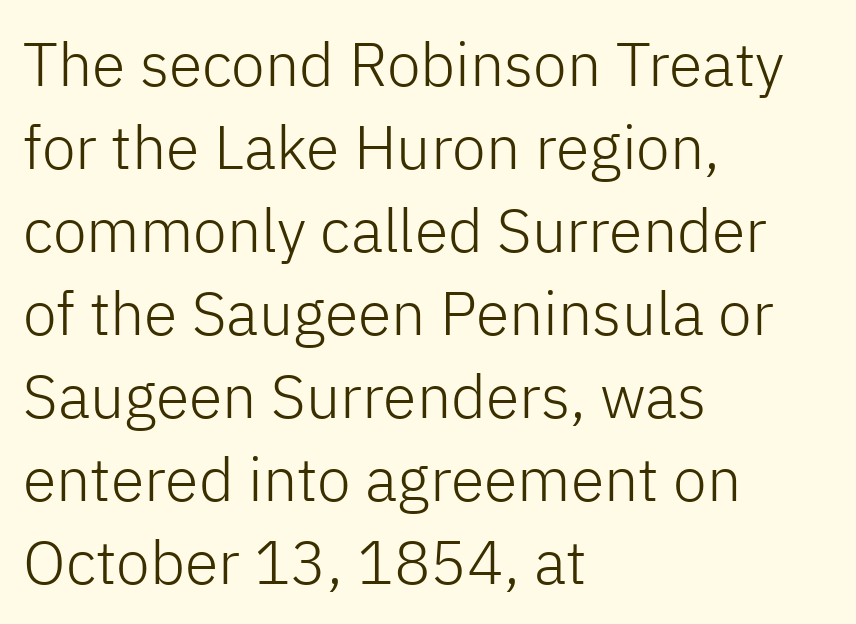
The image shows 61 px light sans-serif type, upright; set left-aligned, normal line spacing (1.36x), normal letter spacing, not underlined; low stroke contrast and a medium x-height.
